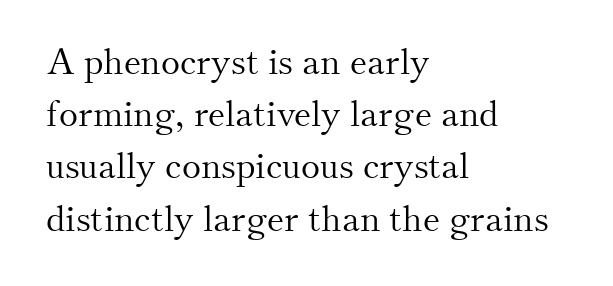
Q: Is the text bold? A: No.
Q: Is the text italic (slanted)? A: No, it is upright.
Q: Is the typeface a serif or a sans-serif typeface? A: Serif.
Q: Is the text underlined? A: No.
Q: How is the paragraph aligned? A: Left-aligned.
Q: Is the spacing between letters normal or unusually wide? A: Normal.
Q: Is the spacing between lines tight, normal or loose? A: Normal.
Q: Width (condensed, normal, or wide)? A: Normal.
Q: Stroke contrast? A: Medium.
Q: x-height? A: Small.
Q: Monospaced? A: No.
